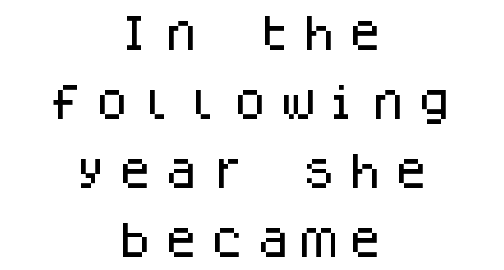
{"serif": "no", "italic": "no", "width": "normal", "stroke_contrast": "low", "x_height": "large", "monospaced": "yes", "underline": "no", "align": "center", "line_spacing_ratio": 1.82, "letter_spacing": "wide", "letter_spacing_em": 0.21, "glyph_px": 38}
